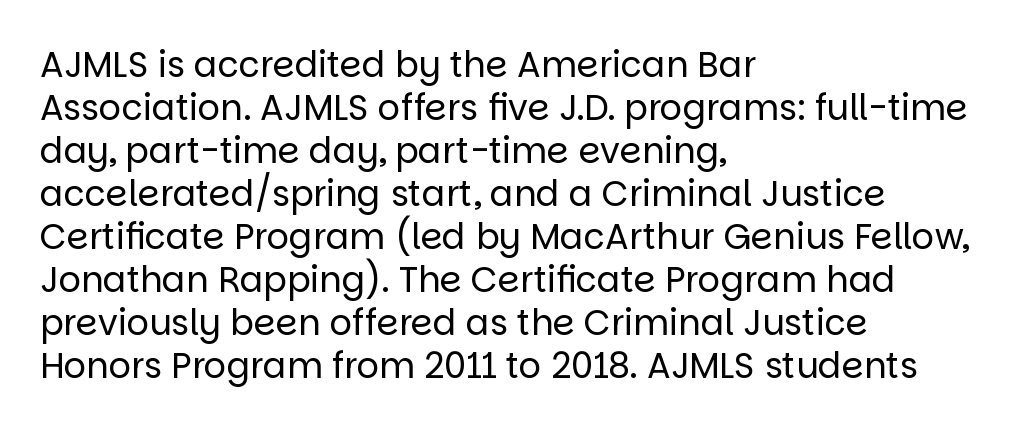
{"serif": "no", "italic": "no", "bold": "no", "weight": "regular", "width": "normal", "stroke_contrast": "low", "x_height": "large", "monospaced": "no", "underline": "no", "align": "left", "line_spacing_ratio": 1.23, "letter_spacing": "normal", "letter_spacing_em": 0.0, "glyph_px": 35}
